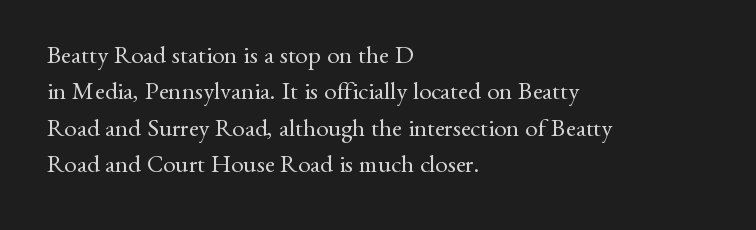
The image shows 25 px text type, upright; set left-aligned, normal line spacing (1.46x), normal letter spacing, not underlined.
